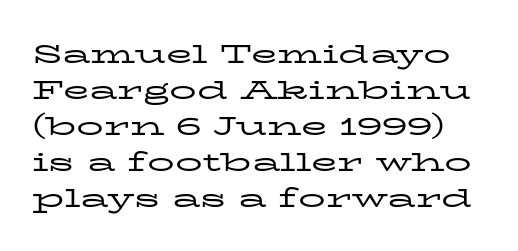
The image shows 27 px text type, upright; set normal line spacing (1.33x), normal letter spacing, not underlined.
